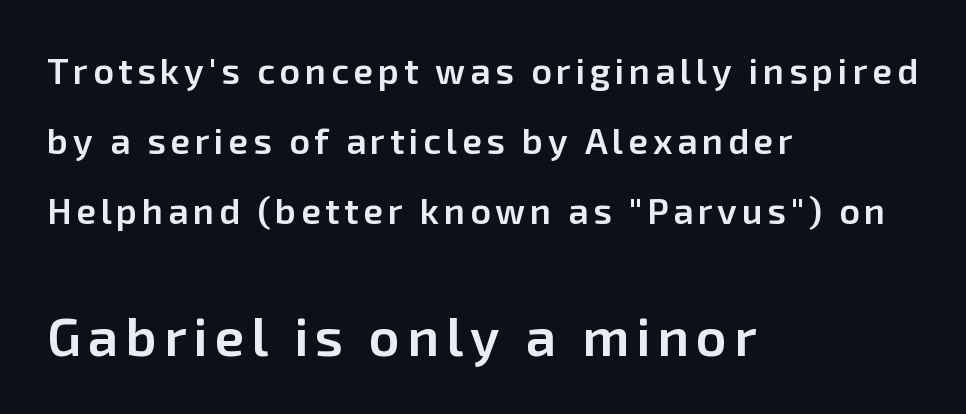
Underlining? Definitely not there. Strokes here are thickened, but only to semibold level. Do the characters align in a grid? No, the font is proportional. These lines are composed in type without serifs. This sample uses an upright cut, with every glyph sitting square on the baseline.
